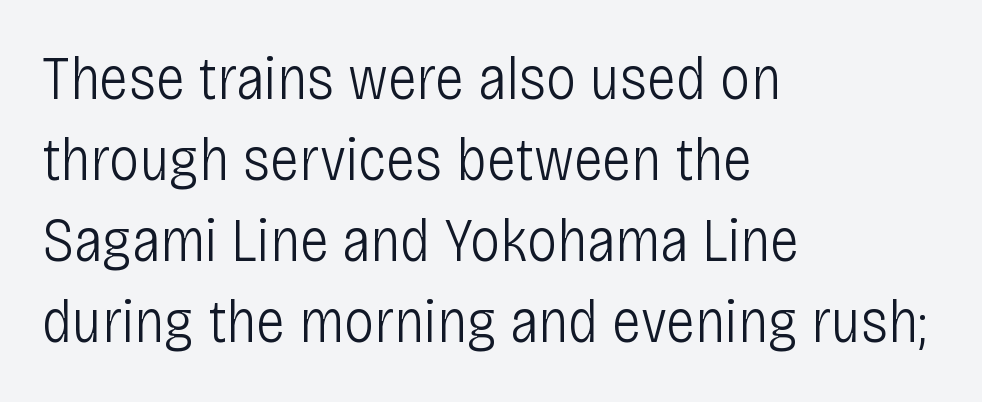
A light-to-regular cut is what we see here. The text was rendered using a sans face with plain stroke endings. This is roman type, the default non-slanted kind. Baseline-to-baseline distance is the conventional proportion of letter height. Underlining? Definitely not there.
